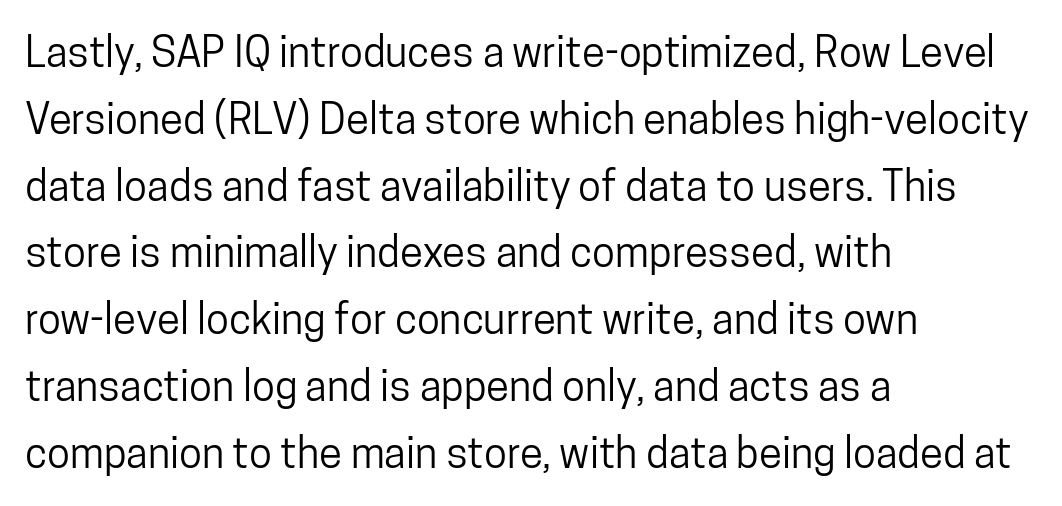
{"serif": "no", "italic": "no", "width": "condensed", "stroke_contrast": "low", "x_height": "medium", "monospaced": "no", "underline": "no", "align": "left", "line_spacing": "normal", "line_spacing_ratio": 1.59, "letter_spacing": "normal", "letter_spacing_em": 0.0, "glyph_px": 42}
